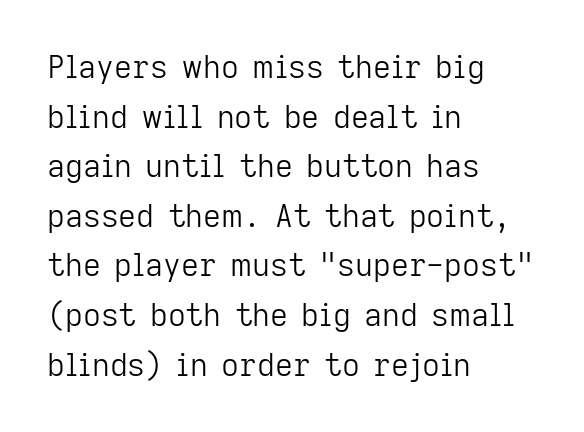
Think of a printed novel: that variable character pitch is what you see here. The rag falls on the right side of this text block. Rendered with straight, roman letterforms. Nobody touched the tracking dial on this one. Notice how descenders clear the ascenders below comfortably — that's standard leading. Are there feet on the stems? There aren't — it's a sans.
